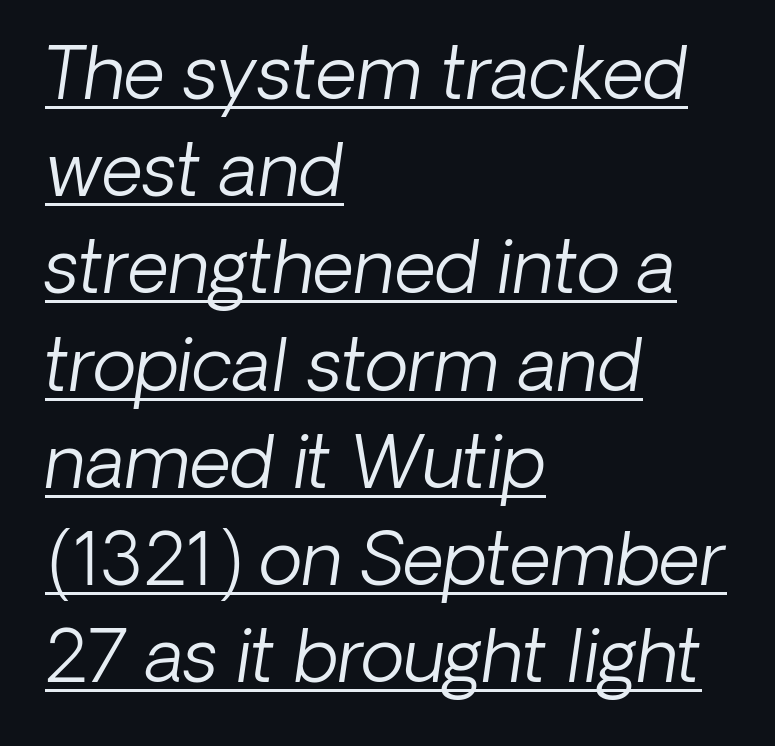
Left-aligned paragraph, ragged on the right. Check the space under the baseline: a stroke is drawn there. Looking at the ascenders, they clearly lean. Is this a heavy cut? Hardly; it is regular or lighter. The line-height multiplier appears to be the usual default.
